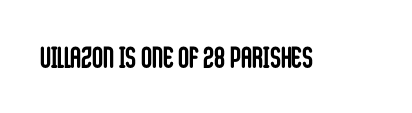
Q: Is the text bold? A: Yes.
Q: Is the text italic (slanted)? A: No, it is upright.
Q: Is the typeface a serif or a sans-serif typeface? A: Sans-serif.
Q: Is the text underlined? A: No.
Q: Is the spacing between letters normal or unusually wide? A: Normal.
Q: Width (condensed, normal, or wide)? A: Condensed.
Q: Stroke contrast? A: Low.
Q: x-height? A: Large.
Q: Monospaced? A: No.
